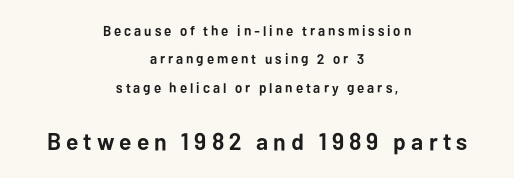
{"italic": "no", "bold": "yes", "underline": "no", "align": "center", "line_spacing": "loose", "line_spacing_ratio": 2.03, "letter_spacing": "wide", "letter_spacing_em": 0.21, "larger_block": "second", "size_ratio": 1.71, "glyph_px": 24}
